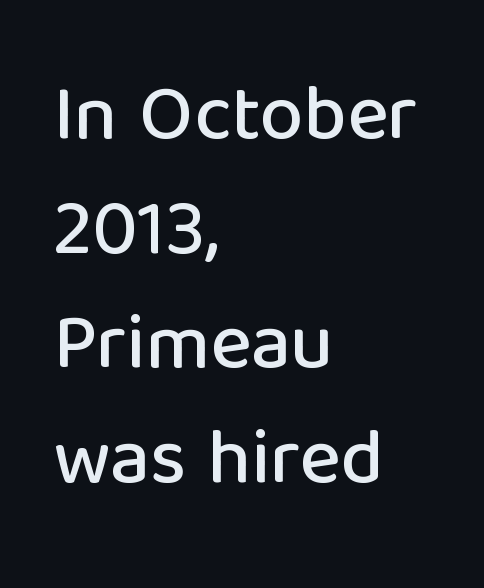
The image shows 78 px sans-serif type, upright; set left-aligned, normal line spacing (1.47x), normal letter spacing, not underlined; low stroke contrast and a medium x-height.
